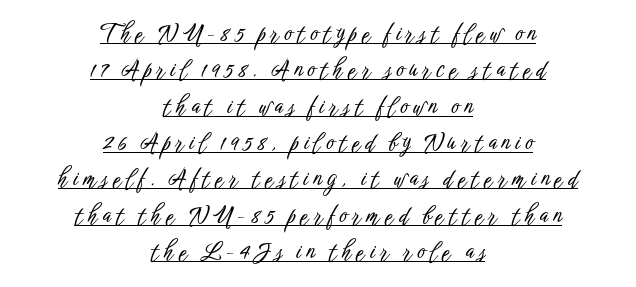
The face used here is rendered with a markedly widened letterfit. Baseline-to-baseline distance is the conventional proportion of letter height. The rag falls on both sides of this text block equally.
